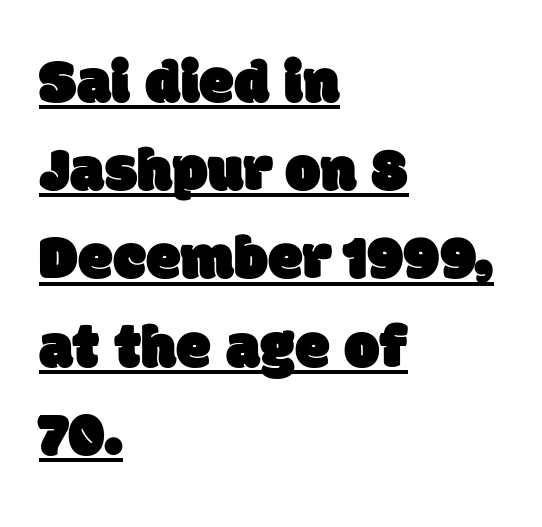
{"serif": "no", "width": "normal", "stroke_contrast": "low", "x_height": "large", "monospaced": "no", "underline": "yes", "align": "left", "line_spacing": "normal", "line_spacing_ratio": 1.4, "letter_spacing": "normal", "letter_spacing_em": 0.0, "glyph_px": 63}
